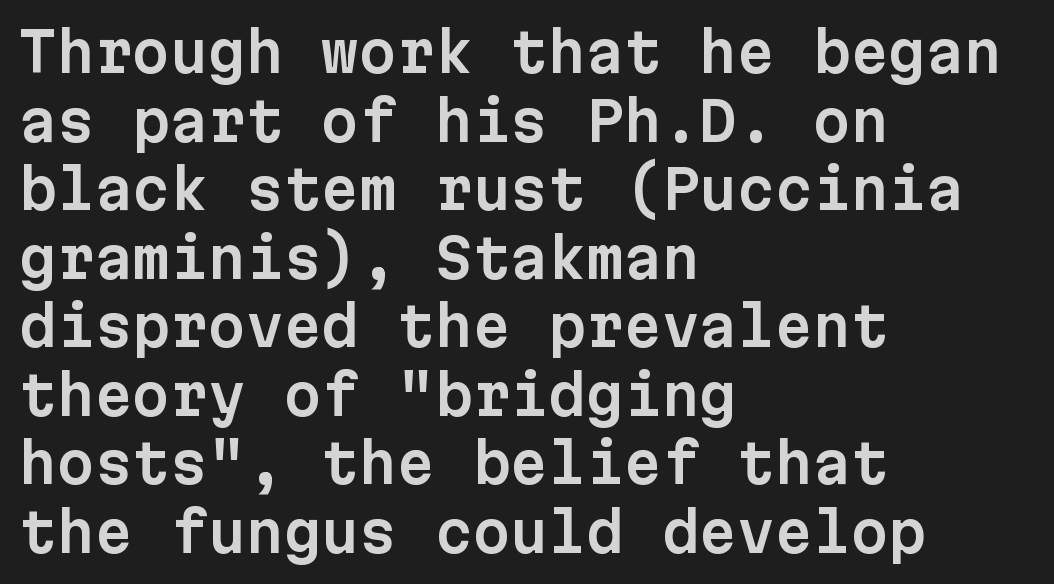
{"serif": "no", "italic": "no", "width": "normal", "stroke_contrast": "low", "x_height": "medium", "monospaced": "yes", "underline": "no", "align": "left", "line_spacing": "normal", "line_spacing_ratio": 1.27, "letter_spacing": "normal", "letter_spacing_em": 0.0, "glyph_px": 54}
